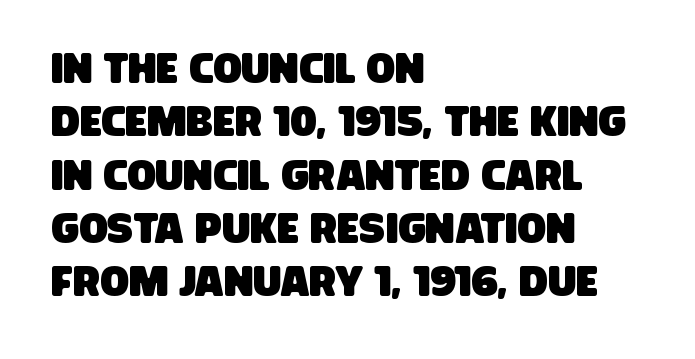
The image shows 42 px condensed sans-serif type; set left-aligned, normal line spacing (1.27x), normal letter spacing, not underlined; low stroke contrast and a large x-height.
